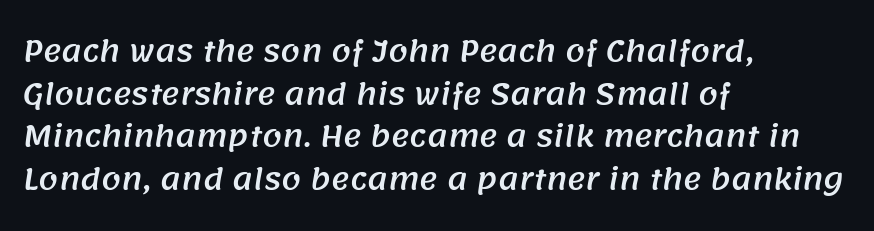
Q: Is the typeface a serif or a sans-serif typeface? A: Sans-serif.
Q: Is the text underlined? A: No.
Q: How is the paragraph aligned? A: Left-aligned.
Q: Is the spacing between letters normal or unusually wide? A: Normal.
Q: Is the spacing between lines tight, normal or loose? A: Normal.
Q: Width (condensed, normal, or wide)? A: Normal.
Q: Stroke contrast? A: Medium.
Q: x-height? A: Large.
Q: Monospaced? A: No.
